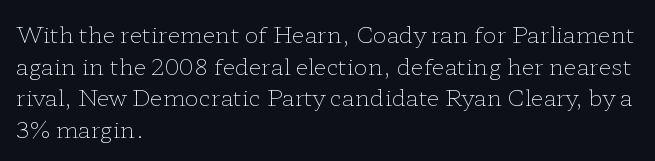
The strokes are not fattened; the text isn't bold. Beneath every word, the page is bare. Every row of glyphs begins at an identical x-position on the left. In terms of posture, this sample is upright.
